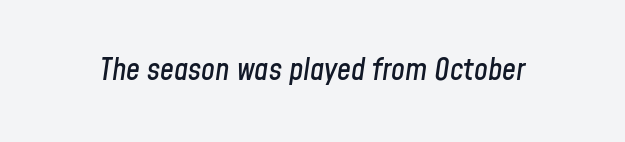
The image shows 31 px condensed type, italic (leaning right); set normal letter spacing, not underlined; low stroke contrast and a medium x-height.
